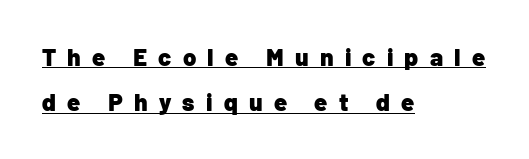
{"italic": "no", "bold": "yes", "underline": "yes", "align": "left", "line_spacing_ratio": 1.88, "letter_spacing": "wide", "letter_spacing_em": 0.47, "glyph_px": 24}
